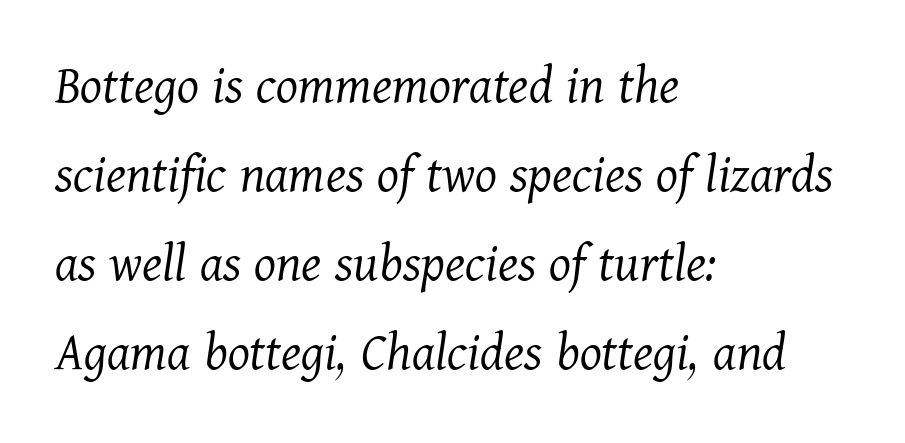
{"serif": "yes", "italic": "yes", "lean": "right", "slant_degrees": 11, "bold": "no", "weight": "light", "width": "normal", "stroke_contrast": "medium", "x_height": "medium", "monospaced": "no", "underline": "no", "align": "left", "line_spacing": "normal", "line_spacing_ratio": 1.59, "letter_spacing": "normal", "letter_spacing_em": 0.0, "glyph_px": 56}
